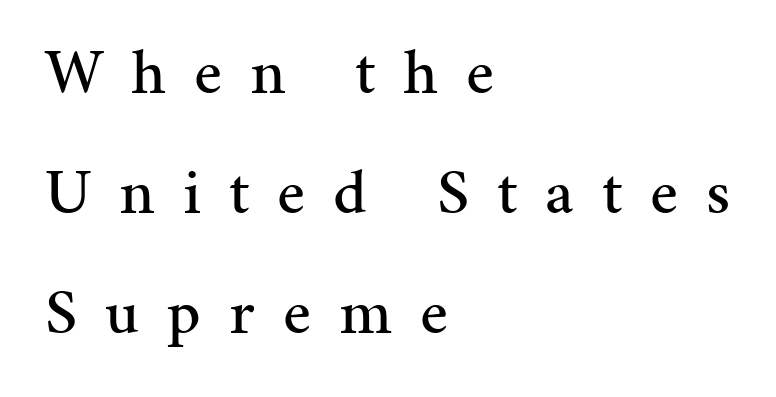
The image shows 65 px serif type, upright; set left-aligned, line spacing 1.85x, unusually wide letter spacing (+0.43 em), not underlined; medium stroke contrast and a medium x-height.
